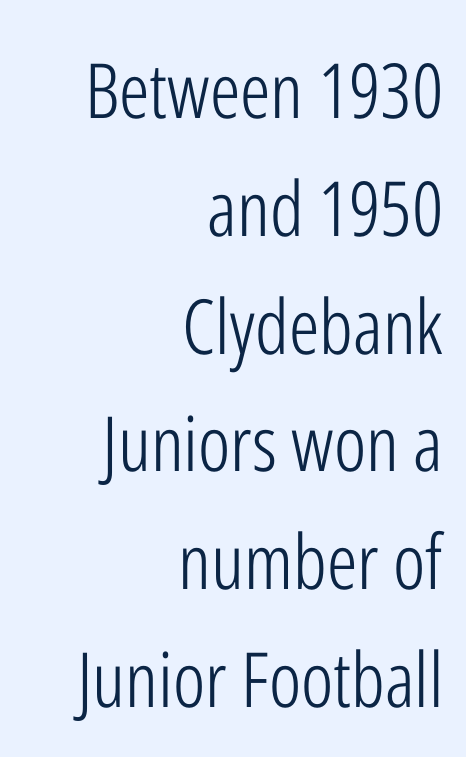
What kind of face is this? One without serifs — a sans. The type is set solid horizontally, with unmodified tracking. Is this a fixed-width face? No — the glyphs have proportional, varying widths. Do the letters lean? They stand straight.
